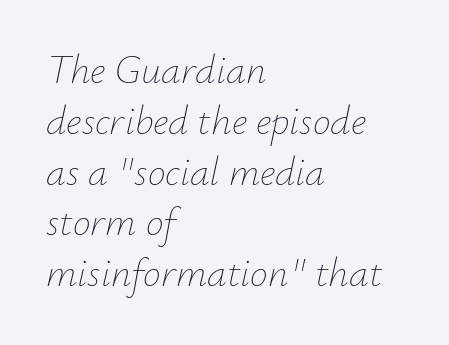
{"italic": "yes", "lean": "right", "slant_degrees": 12, "bold": "no", "weight": "thin", "width": "normal", "stroke_contrast": "low", "x_height": "small", "monospaced": "no", "underline": "no", "align": "left", "line_spacing": "normal", "line_spacing_ratio": 1.27, "letter_spacing": "normal", "letter_spacing_em": 0.0, "glyph_px": 40}
